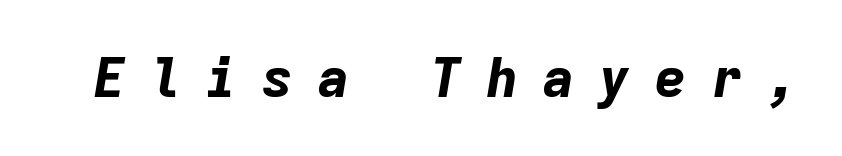
Q: Is the text bold? A: Yes.
Q: Is the text italic (slanted)? A: Yes, it leans right by about 9 degrees.
Q: Is the text underlined? A: No.
Q: Is the spacing between letters normal or unusually wide? A: Unusually wide.
Q: Width (condensed, normal, or wide)? A: Normal.
Q: Stroke contrast? A: Low.
Q: x-height? A: Medium.
Q: Monospaced? A: Yes.
